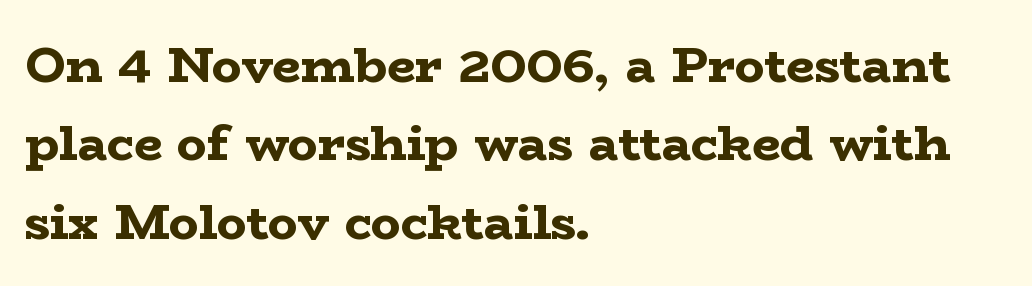
Leftover space on each line is placed entirely after the last word. Designer's note — italics off, roman on. Beneath every word, the page is bare. Nobody touched the tracking dial on this one.
